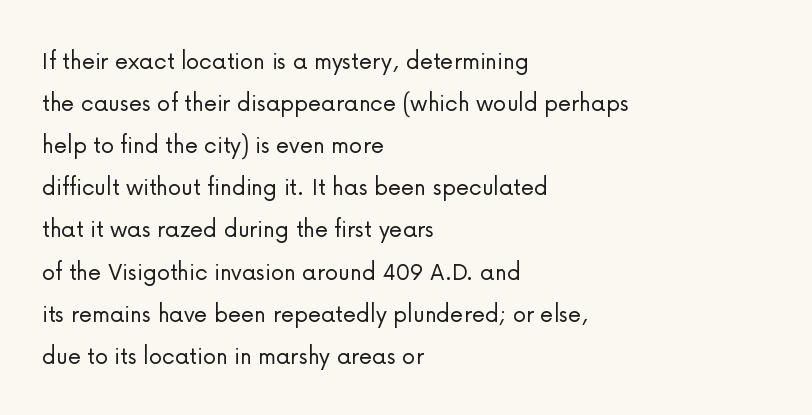
The image shows 27 px text type, upright; set left-aligned, normal line spacing (1.56x), normal letter spacing, not underlined.
